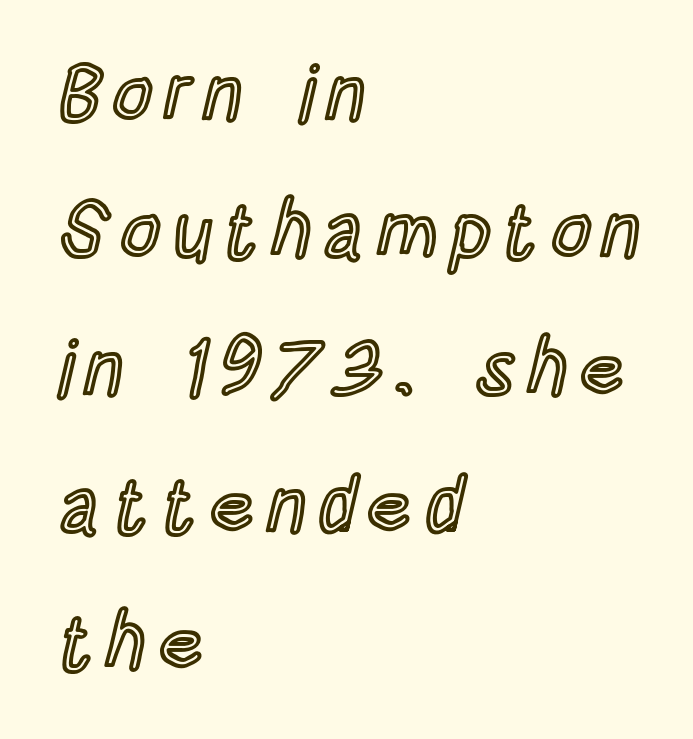
These lines are set flush left with a ragged right edge. The passage shown is not underscored anywhere. Think of a printed novel: that variable character pitch is what you see here.
